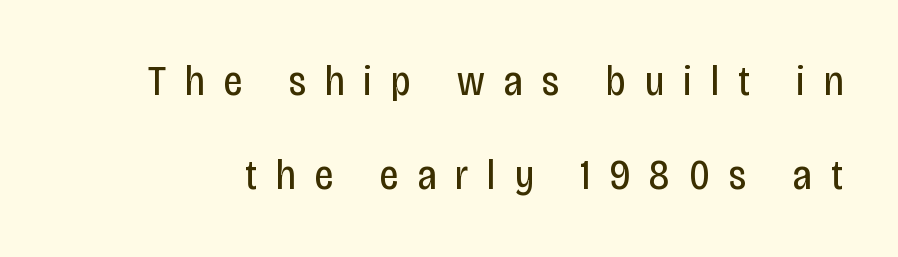
The image shows 42 px regular-weight, condensed sans-serif type, upright; set loose line spacing (2.25x), unusually wide letter spacing (+0.46 em), not underlined; low stroke contrast and a large x-height.
